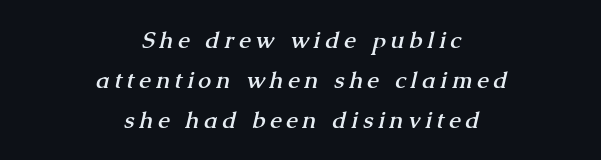
Unmarked baselines from the first word to the last. Here the glyphs are tracked loosely, breaking word shapes into spaced letters. The rendering positions every line midway between the sides. The passage shown is emphatically bold.
